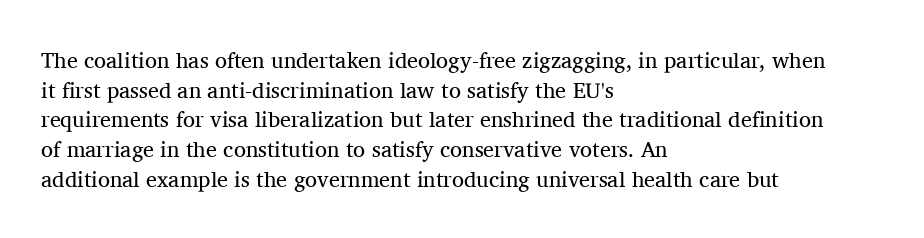
{"italic": "no", "bold": "no", "underline": "no", "align": "left", "line_spacing": "normal", "line_spacing_ratio": 1.35, "letter_spacing": "normal", "letter_spacing_em": 0.0, "glyph_px": 22}
